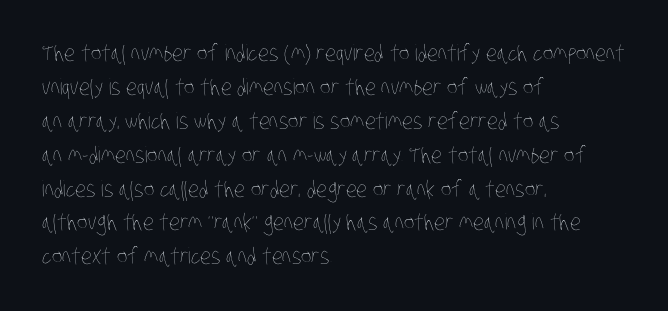
Q: Is the text bold? A: No.
Q: Is the text underlined? A: No.
Q: How is the paragraph aligned? A: Left-aligned.
Q: Is the spacing between letters normal or unusually wide? A: Normal.
Q: Is the spacing between lines tight, normal or loose? A: Normal.
